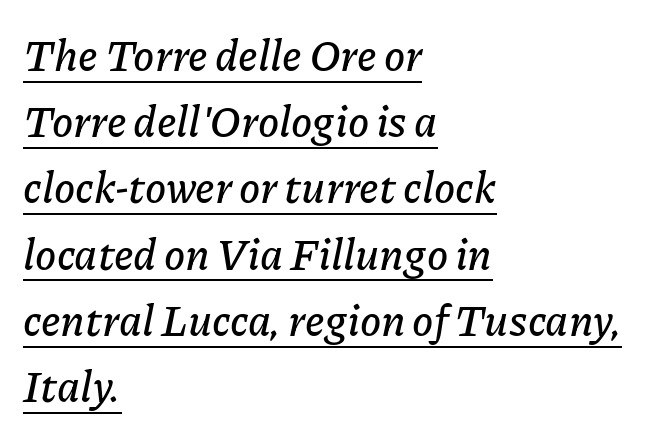
{"italic": "yes", "lean": "right", "slant_degrees": 11, "width": "normal", "stroke_contrast": "low", "x_height": "medium", "monospaced": "no", "underline": "yes", "align": "left", "line_spacing": "normal", "line_spacing_ratio": 1.54, "letter_spacing": "normal", "letter_spacing_em": 0.0, "glyph_px": 43}
